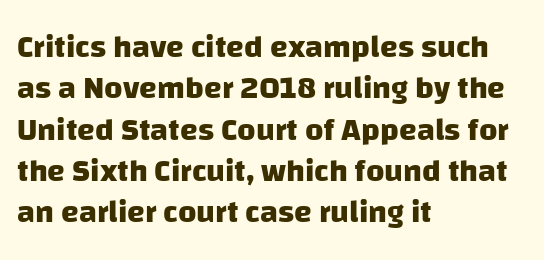
{"serif": "no", "bold": "yes", "weight": "heavy", "width": "normal", "stroke_contrast": "low", "x_height": "large", "monospaced": "no", "underline": "no", "align": "left", "line_spacing": "normal", "line_spacing_ratio": 1.29, "letter_spacing": "normal", "letter_spacing_em": 0.0, "glyph_px": 32}
